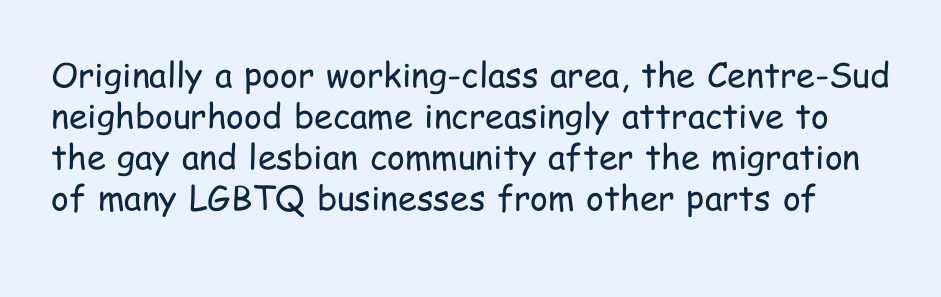
The type is set solid horizontally, with unmodified tracking. Clear beneath every line of the passage. Counters stay open thanks to moderate or lighter strokes. The rendering shows plain stroke endings on the letterforms — a sans-serif design. The typography opts for an upright posture over an oblique one. This sample has the flowing, uneven cadence of proportional lettering.
